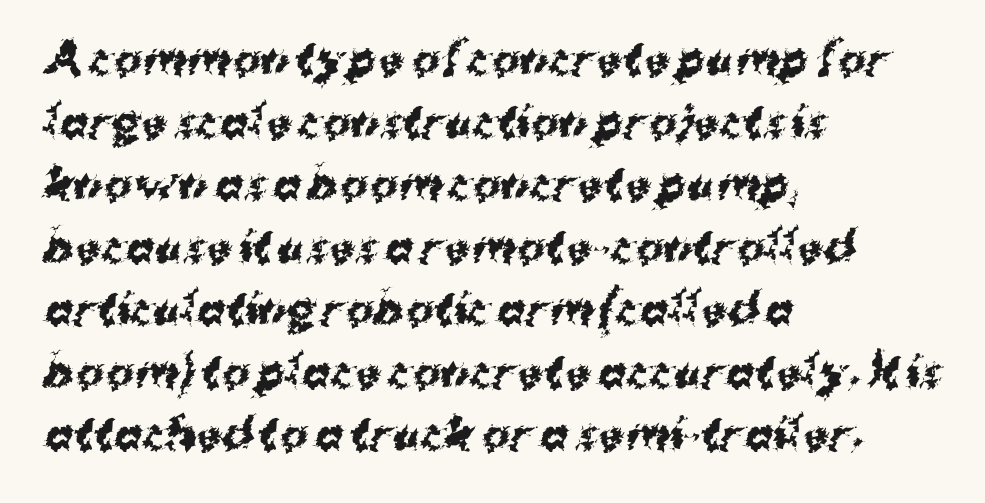
Unlike a traditional serif, this face leaves its strokes unadorned. Plain, unruled lines of type. Students, note that the glyphs here touch the page at normal intervals. Compared with a centered layout, this one pins lines to the left instead. The designer left line spacing at the default.
